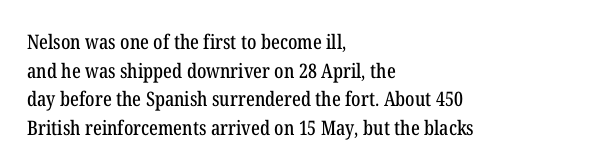
{"italic": "no", "underline": "no", "align": "left", "line_spacing": "normal", "line_spacing_ratio": 1.43, "letter_spacing": "normal", "letter_spacing_em": 0.0, "glyph_px": 20}
